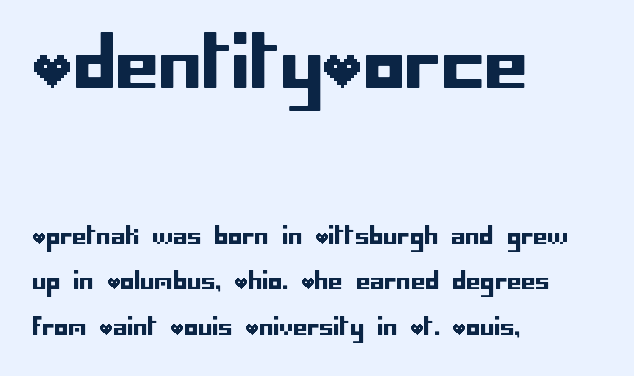
Is the lower block the larger one? No — the upper block carries the bigger type. A typesetter would call this leading open, well beyond the default. These lines are set flush left with a ragged right edge. Only glyphs here, with clear space below each row.
